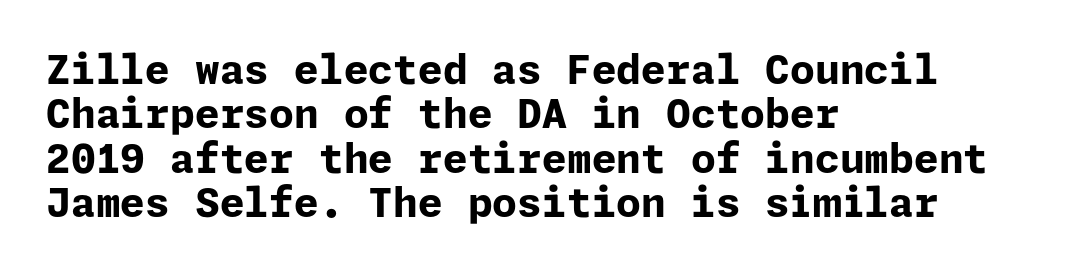
The image shows 40 px bold sans-serif type, upright; set left-aligned, tight line spacing (1.11x), normal letter spacing, not underlined; low stroke contrast and a medium x-height.
